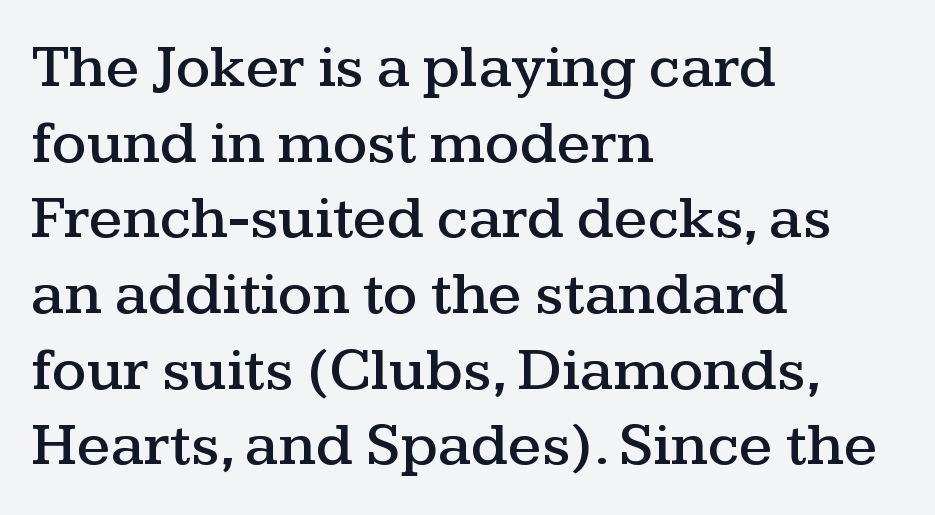
{"serif": "yes", "italic": "no", "width": "wide", "stroke_contrast": "medium", "x_height": "medium", "monospaced": "no", "underline": "no", "align": "left", "line_spacing_ratio": 1.24, "letter_spacing": "normal", "letter_spacing_em": 0.0, "glyph_px": 61}
